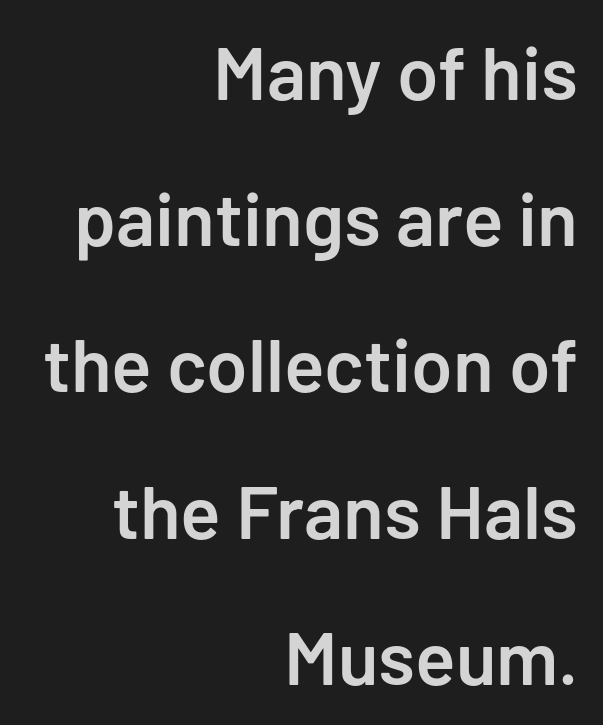
The passage shown is typeset with a sans-serif family. This sample is right-justified, so line beginnings fall wherever the words allow. The glyphs have the mass of a demibold cut, below bold. Widely set lines give the paragraph a tall, airy silhouette. Designer's note — italics off, roman on.
